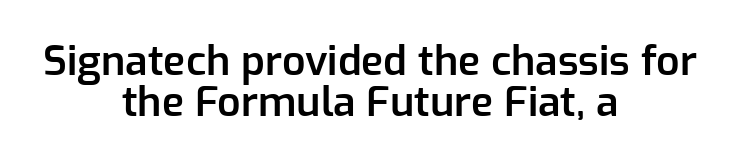
{"serif": "no", "italic": "no", "bold": "semi", "weight": "semibold", "width": "normal", "stroke_contrast": "low", "x_height": "medium", "monospaced": "no", "underline": "no", "align": "center", "line_spacing": "tight", "line_spacing_ratio": 1.0, "letter_spacing": "normal", "letter_spacing_em": 0.0, "glyph_px": 41}
